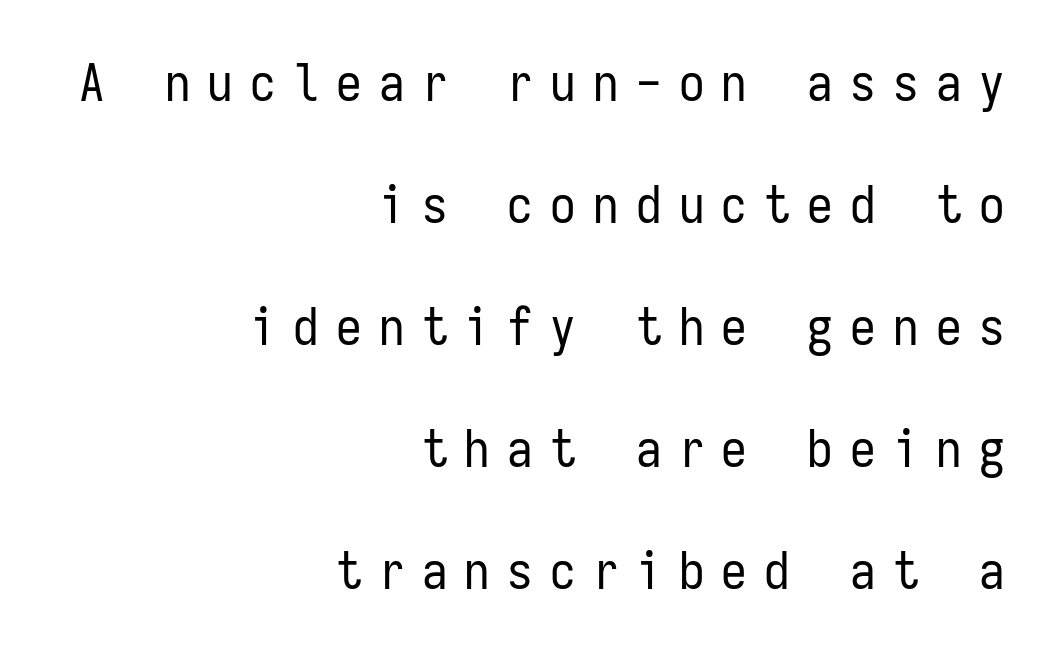
Think of a typewriter: that constant character pitch is what you see here. Weight class: somewhere from thin through regular. The foot of each line stays bare and open. The letters stand straight up with perfectly vertical stems.
